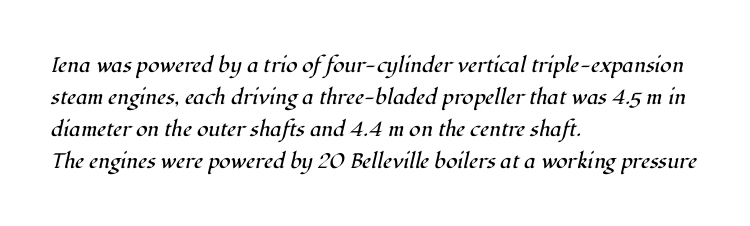
Q: Is the text bold? A: No.
Q: Is the text italic (slanted)? A: Yes, it leans right by about 12 degrees.
Q: Is the text underlined? A: No.
Q: How is the paragraph aligned? A: Left-aligned.
Q: Is the spacing between letters normal or unusually wide? A: Normal.
Q: Is the spacing between lines tight, normal or loose? A: Normal.
